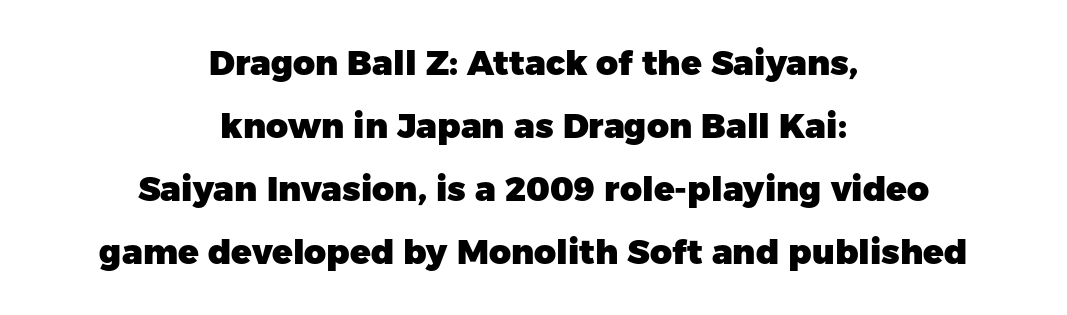
The image shows 34 px heavy sans-serif type, upright; set centered, line spacing 1.85x, normal letter spacing, not underlined; low stroke contrast and a medium x-height.
